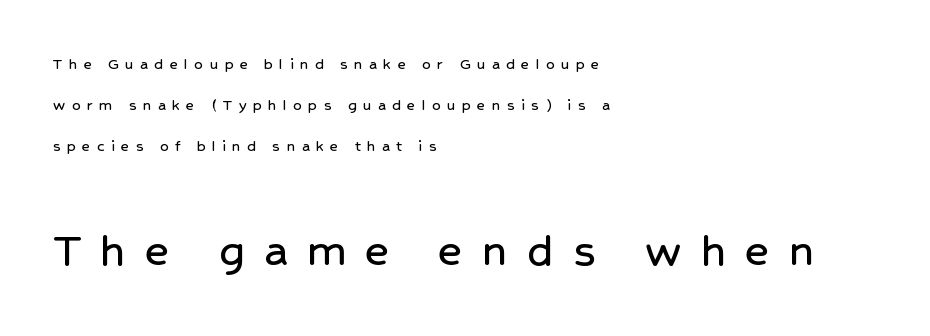
Size contrast runs from small at the top to large at the bottom. Which margin do the lines hug? The left one — the right edge is uneven. Each letter keeps its own natural width here, so spacing adapts to shape. A typesetter would label this face a sans. Clear beneath every line of the passage.
